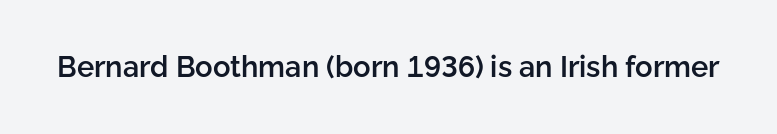
The baseline area is clear. Characters follow at the spacing the type designer built in. The passage shown is semibold, sitting just below true bold. Character widths vary here, with narrow letters taking less room than wide ones. Observe the absence of serifs on each vertical stroke in this sample.
